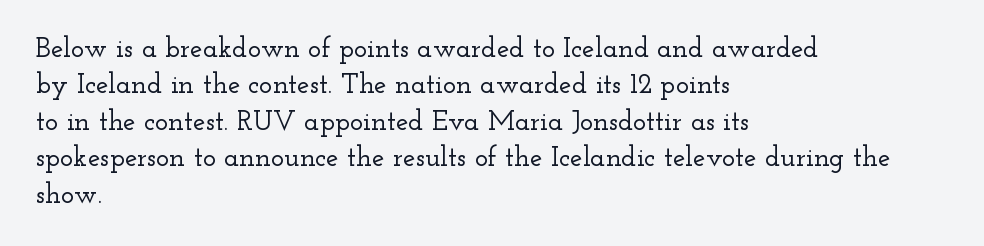
{"serif": "yes", "italic": "no", "width": "wide", "stroke_contrast": "low", "x_height": "small", "monospaced": "no", "underline": "no", "align": "left", "line_spacing": "normal", "line_spacing_ratio": 1.3, "letter_spacing": "normal", "letter_spacing_em": 0.0, "glyph_px": 28}
